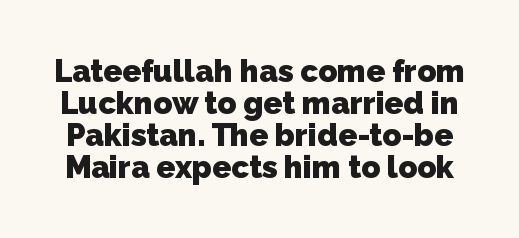
Q: Is the text bold? A: Yes.
Q: Is the typeface a serif or a sans-serif typeface? A: Sans-serif.
Q: Is the text underlined? A: No.
Q: Is the spacing between letters normal or unusually wide? A: Normal.
Q: Is the spacing between lines tight, normal or loose? A: Tight.
Q: Width (condensed, normal, or wide)? A: Normal.
Q: Stroke contrast? A: Low.
Q: x-height? A: Medium.
Q: Monospaced? A: No.
